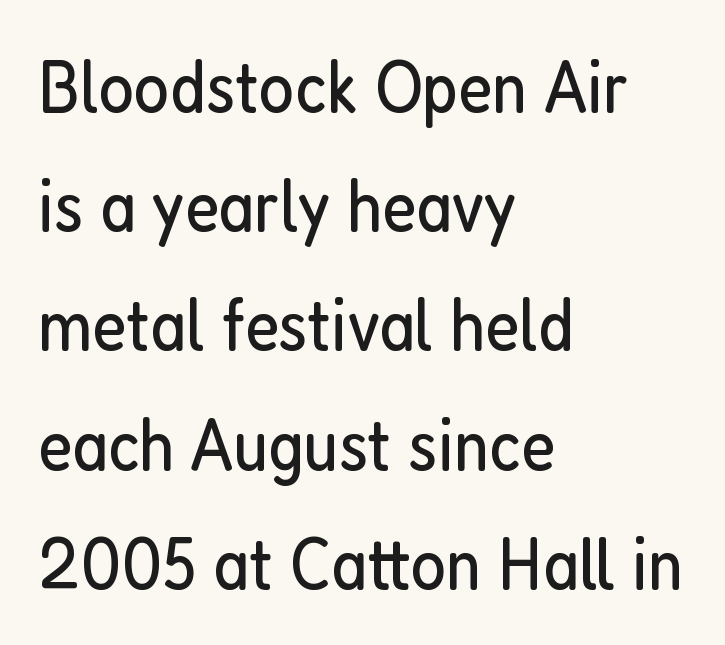
The image shows 75 px regular-weight, condensed sans-serif type, upright; set left-aligned, normal line spacing (1.59x), normal letter spacing, not underlined; low stroke contrast and a medium x-height.
